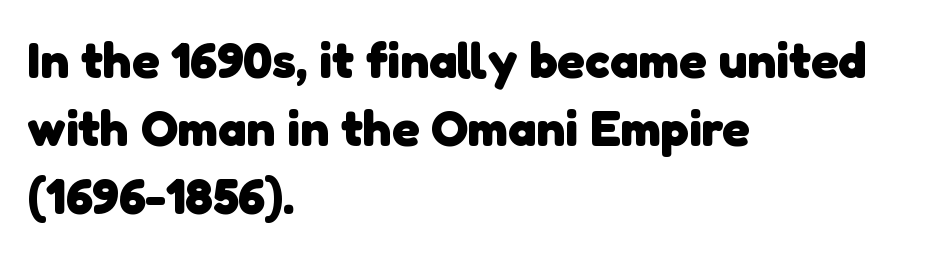
Varying glyph widths throughout — classic text-font behaviour. Font category for this specimen: sans-serif. Interline gaps are of average width in this sample. These lines stack with their left ends in a neat column. These words are printed bold, with thick strokes throughout. The space beneath each line is pristine and unruled.
